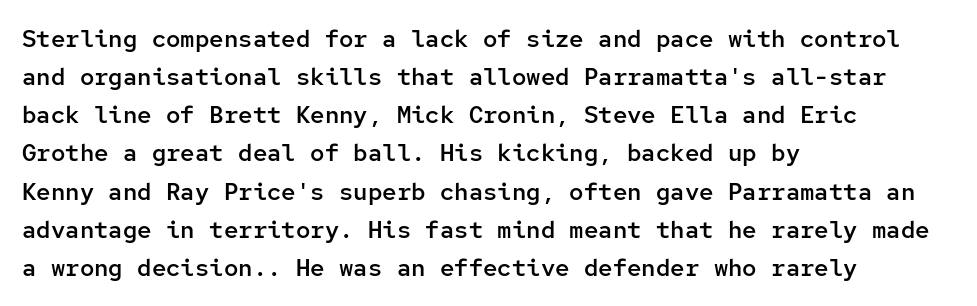
The image shows 24 px text type, upright; set left-aligned, normal line spacing (1.59x), normal letter spacing, not underlined.
